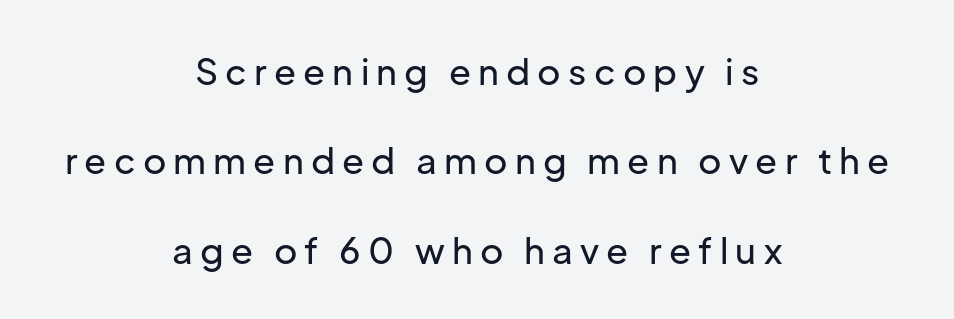
Here the designer chose a conventional face with non-uniform glyph widths. Each word looks stretched out because of the extra space between its letters. Nothing sits at the stroke ends, so this counts as sans-serif. What's the leading like? Stretched, with rows far apart. The glyphs are unaccompanied by any horizontal stroke below them. A centered setting, common on invitations and titles, is used for this passage.
